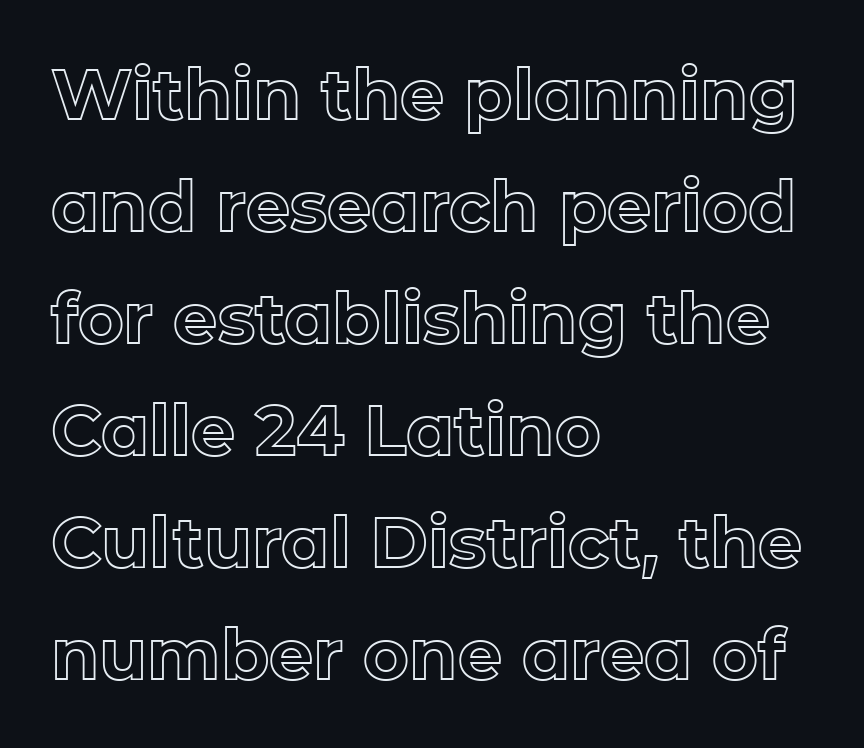
Q: Is the text italic (slanted)? A: No, it is upright.
Q: Is the text underlined? A: No.
Q: How is the paragraph aligned? A: Left-aligned.
Q: Is the spacing between letters normal or unusually wide? A: Normal.
Q: Is the spacing between lines tight, normal or loose? A: Normal.
Q: Width (condensed, normal, or wide)? A: Normal.
Q: x-height? A: Medium.
Q: Monospaced? A: No.
